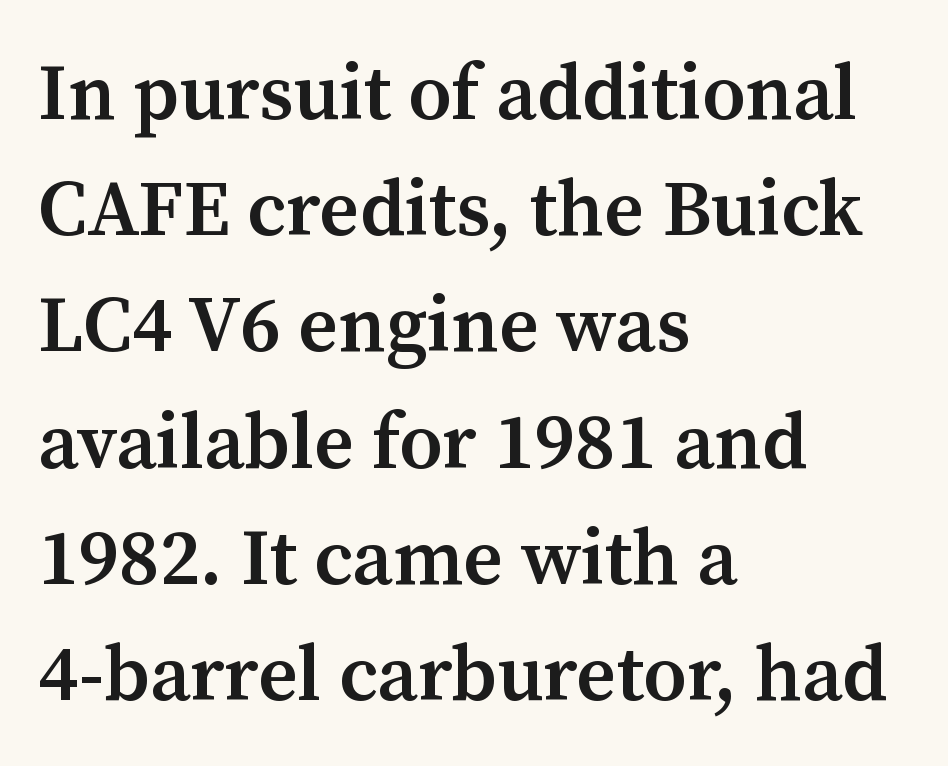
In terms of letterform style, serifs are clearly present. Spacing verdict: proportional, widths tailored to each character. This is roman type, the default non-slanted kind. Reading down the column, the eye jumps a familiar distance to each next line. The line texture is even and compact thanks to regular tracking.
